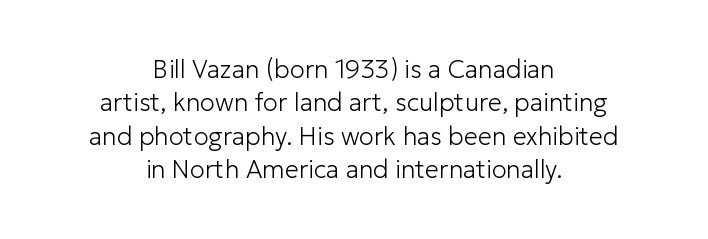
{"italic": "no", "bold": "no", "underline": "no", "align": "center", "line_spacing": "normal", "line_spacing_ratio": 1.34, "letter_spacing": "normal", "letter_spacing_em": 0.0, "glyph_px": 25}
